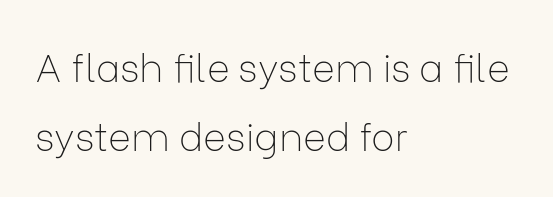
Upright lettering throughout. Each letter keeps its own natural width here, so spacing adapts to shape. Quick note: underline off. This sample uses a sans-serif face. A student would call this left alignment; a typographer would say flush left, rag right. Inter-character spacing is left at the font's built-in metrics.
